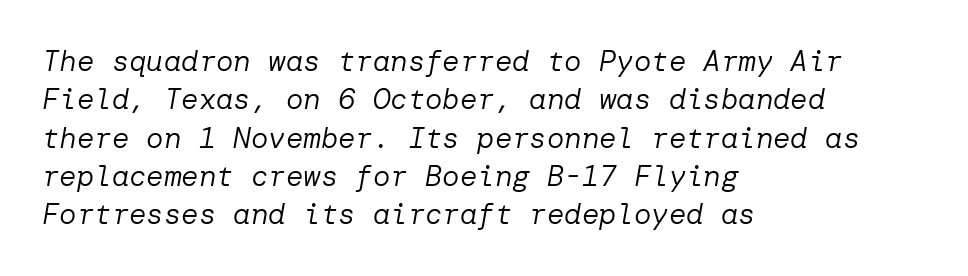
The image shows 29 px regular-weight type, italic (leaning right); set left-aligned, normal line spacing (1.32x), normal letter spacing, not underlined; low stroke contrast and a medium x-height.
